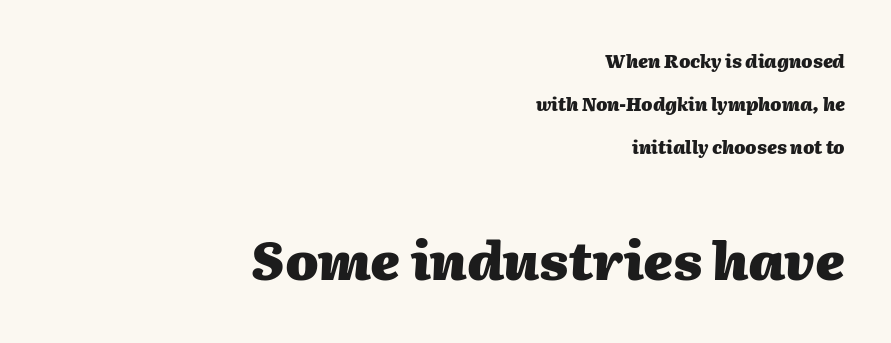
{"italic": "yes", "lean": "right", "slant_degrees": 2, "bold": "yes", "weight": "heavy", "width": "normal", "stroke_contrast": "medium", "x_height": "medium", "monospaced": "no", "underline": "no", "align": "right", "line_spacing": "loose", "line_spacing_ratio": 2.38, "letter_spacing": "normal", "letter_spacing_em": 0.0, "larger_block": "second", "size_ratio": 2.94, "glyph_px": 53}
